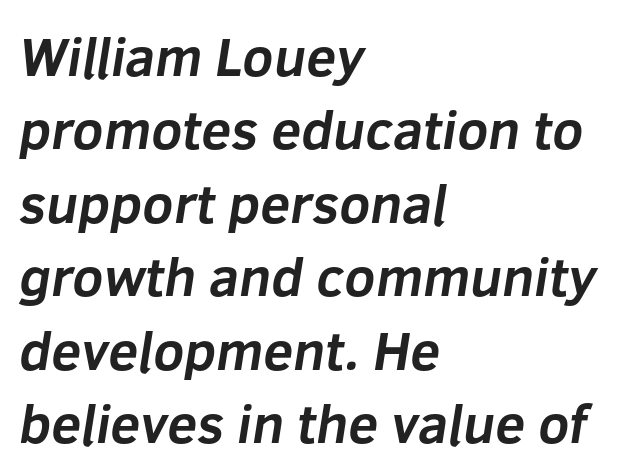
The image shows 54 px bold sans-serif type; set left-aligned, normal line spacing (1.36x), normal letter spacing, not underlined; low stroke contrast and a medium x-height.
